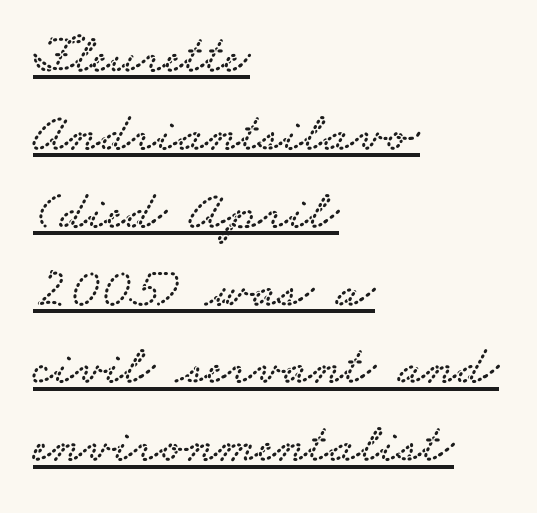
The image shows 56 px wide type; set left-aligned, normal line spacing (1.39x), normal letter spacing, underlined; low stroke contrast and a small x-height.
